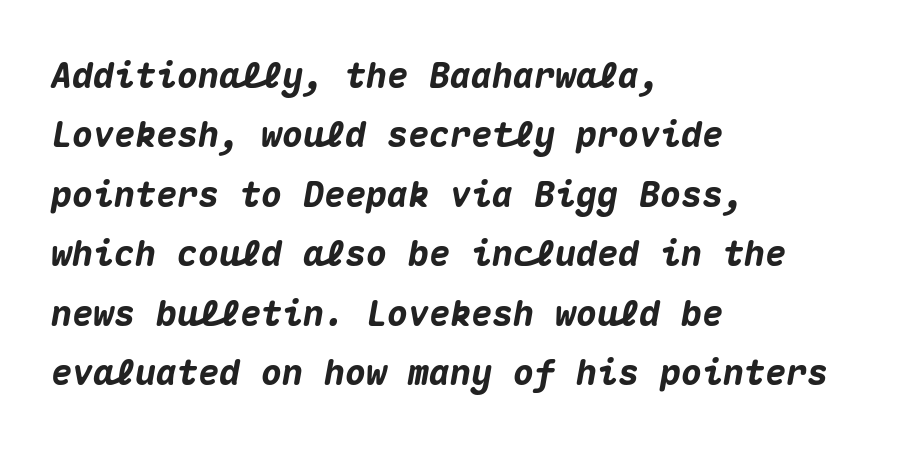
The designer left line spacing at the default. The sample has been set heavy, in full bold. Fixed-width glyphs throughout — classic coding-font behaviour. This rendering features lettering with no underline. This is oblique type, the kind used for emphasis or titles.
